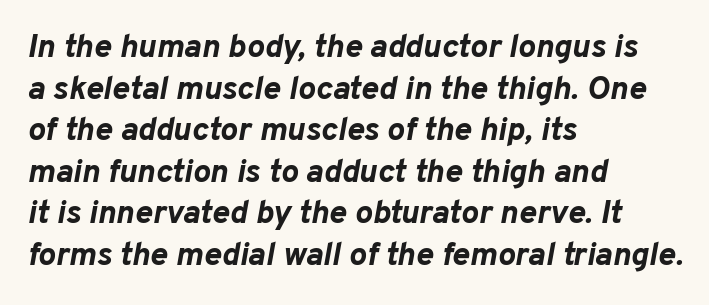
Q: Is the text bold? A: Yes.
Q: Is the text italic (slanted)? A: Yes, it leans right by about 10 degrees.
Q: Is the text underlined? A: No.
Q: How is the paragraph aligned? A: Left-aligned.
Q: Is the spacing between letters normal or unusually wide? A: Normal.
Q: Is the spacing between lines tight, normal or loose? A: Normal.
Q: Width (condensed, normal, or wide)? A: Normal.
Q: Stroke contrast? A: Low.
Q: x-height? A: Medium.
Q: Monospaced? A: No.
